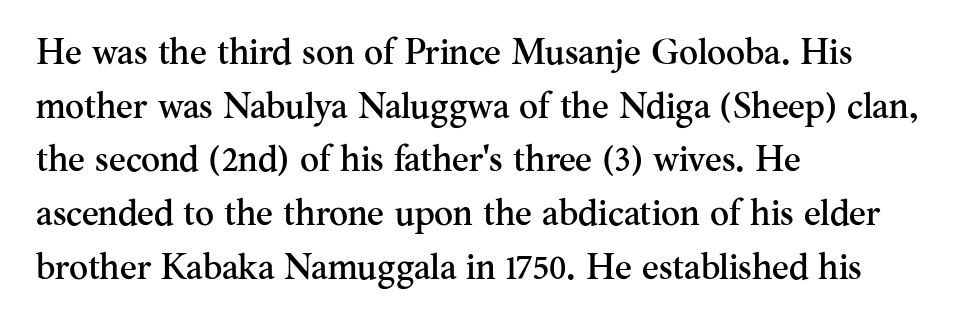
Q: Is the text italic (slanted)? A: No, it is upright.
Q: Is the typeface a serif or a sans-serif typeface? A: Serif.
Q: Is the text underlined? A: No.
Q: How is the paragraph aligned? A: Left-aligned.
Q: Is the spacing between letters normal or unusually wide? A: Normal.
Q: Is the spacing between lines tight, normal or loose? A: Normal.
Q: Width (condensed, normal, or wide)? A: Normal.
Q: Stroke contrast? A: Medium.
Q: x-height? A: Small.
Q: Monospaced? A: No.
